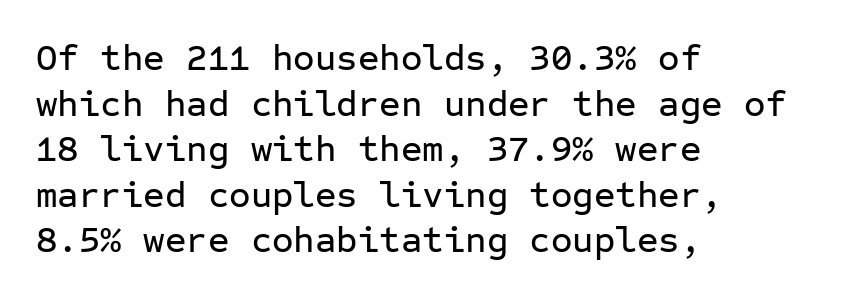
Beneath every word, the page is bare. Looks like terminal output: every glyph gets an equal slot. Compared with typical body copy, the letter spacing here is the same. The lines in this sample share a left origin and differ only in where they stop. Posture: vertical. What kind of face is this? One without serifs — a sans.
